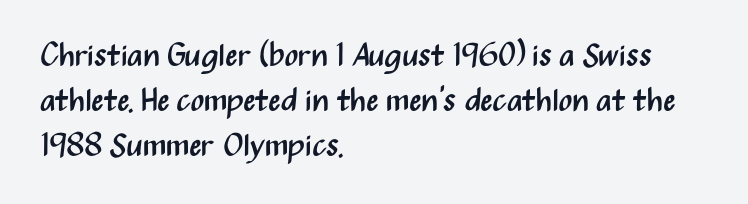
Q: Is the text bold? A: No.
Q: Is the text italic (slanted)? A: No, it is upright.
Q: Is the typeface a serif or a sans-serif typeface? A: Sans-serif.
Q: Is the text underlined? A: No.
Q: How is the paragraph aligned? A: Left-aligned.
Q: Is the spacing between letters normal or unusually wide? A: Normal.
Q: Is the spacing between lines tight, normal or loose? A: Normal.
Q: Width (condensed, normal, or wide)? A: Condensed.
Q: Stroke contrast? A: Medium.
Q: x-height? A: Medium.
Q: Monospaced? A: No.
